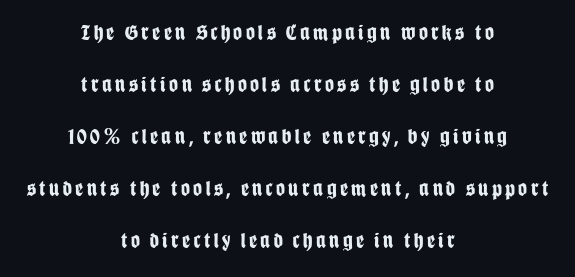
{"italic": "no", "bold": "yes", "underline": "no", "align": "center", "line_spacing": "loose", "line_spacing_ratio": 2.36, "glyph_px": 22}
